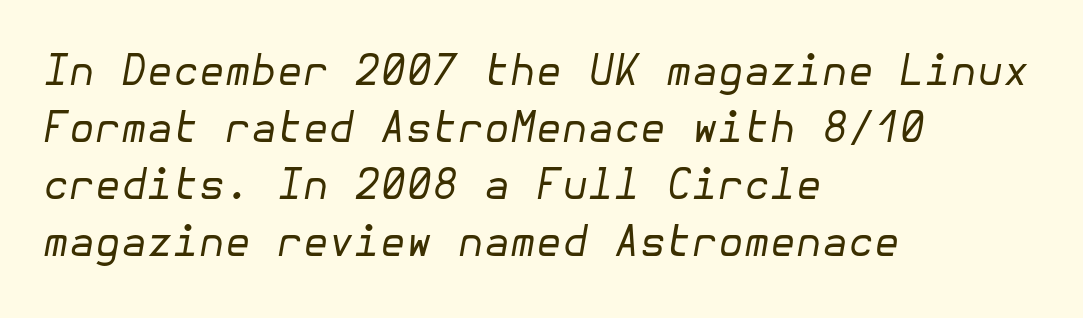
Descender tails drop into unmarked territory. The letterforms sit at book weight or below. Successive baselines arrive at the customary interval. The specimen reads as italic at a glance.
